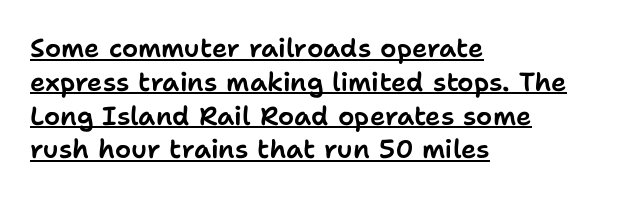
{"italic": "no", "underline": "yes", "align": "left", "line_spacing": "normal", "line_spacing_ratio": 1.3, "letter_spacing": "normal", "letter_spacing_em": 0.0, "glyph_px": 26}
